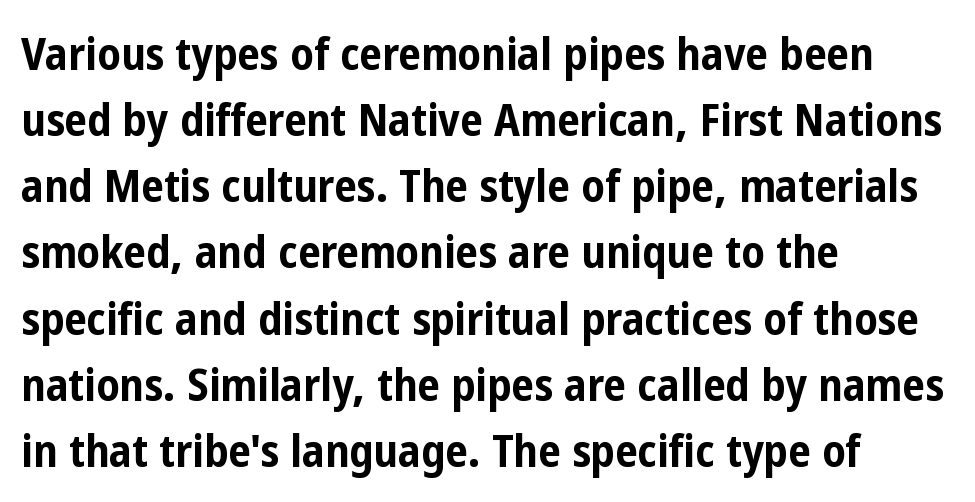
The image shows 45 px bold, condensed sans-serif type, upright; set left-aligned, normal line spacing (1.47x), normal letter spacing, not underlined; low stroke contrast and a medium x-height.
